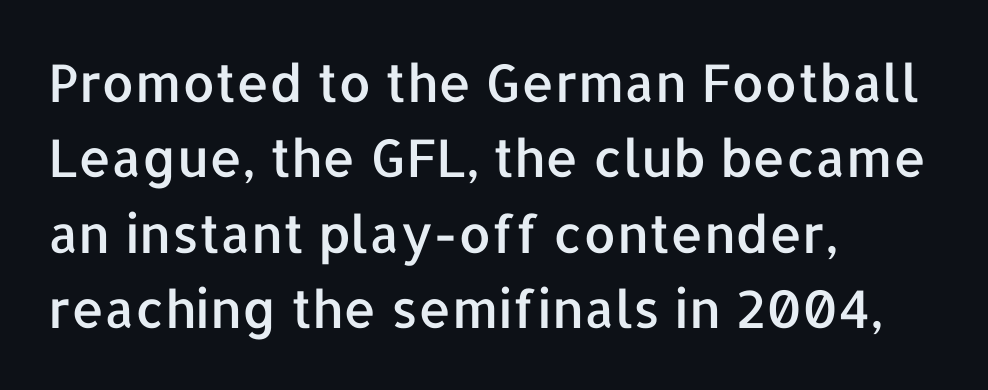
The passage shown stacks its lines at a standard gap. A typesetter would call this proportional, since set widths differ per character. A roman cut, with each character standing at attention. Only glyphs here, with clear space below each row.
